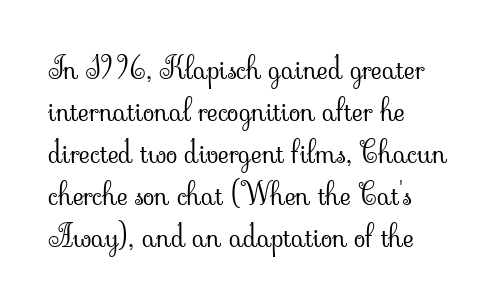
The image shows 30 px light serif type, upright; set left-aligned, normal line spacing (1.4x), normal letter spacing, not underlined; low stroke contrast and a small x-height.
